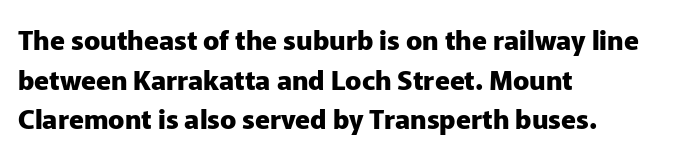
Q: Is the text bold? A: Yes.
Q: Is the text italic (slanted)? A: No, it is upright.
Q: Is the text underlined? A: No.
Q: How is the paragraph aligned? A: Left-aligned.
Q: Is the spacing between letters normal or unusually wide? A: Normal.
Q: Is the spacing between lines tight, normal or loose? A: Normal.
